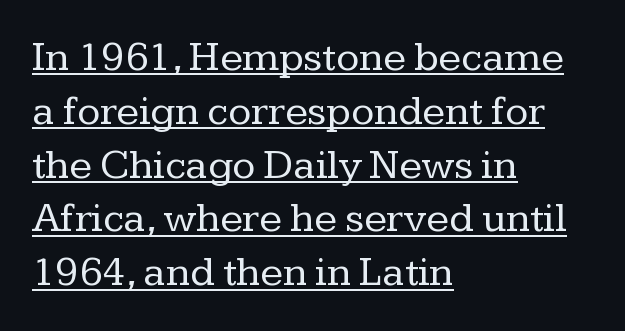
{"serif": "yes", "italic": "no", "bold": "no", "weight": "regular", "width": "normal", "stroke_contrast": "low", "x_height": "medium", "monospaced": "no", "underline": "yes", "align": "left", "line_spacing": "normal", "line_spacing_ratio": 1.28, "letter_spacing": "normal", "letter_spacing_em": 0.0, "glyph_px": 42}
